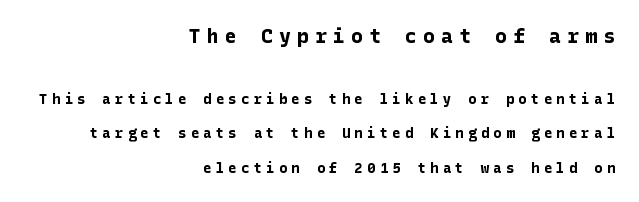
The image shows 20 px bold type, upright; set right-aligned, loose line spacing (2.48x), unusually wide letter spacing (+0.3 em), not underlined; the first (top) block is 1.43x larger.
